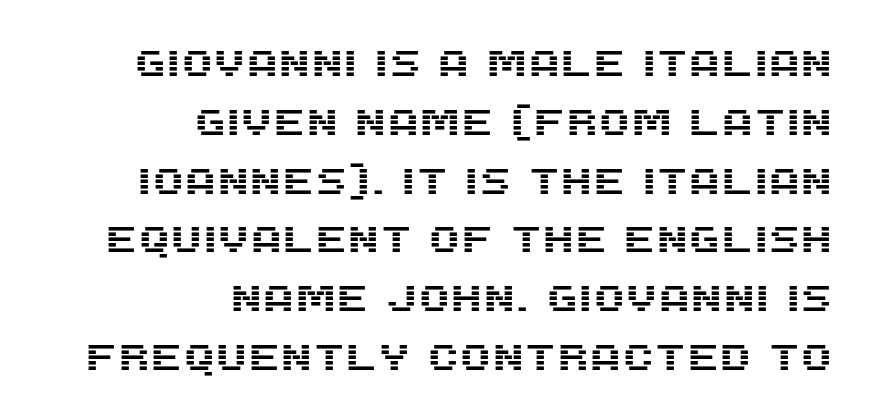
The image shows 37 px sans-serif type, upright; set right-aligned, normal line spacing (1.59x), normal letter spacing, not underlined; medium stroke contrast and a large x-height.
